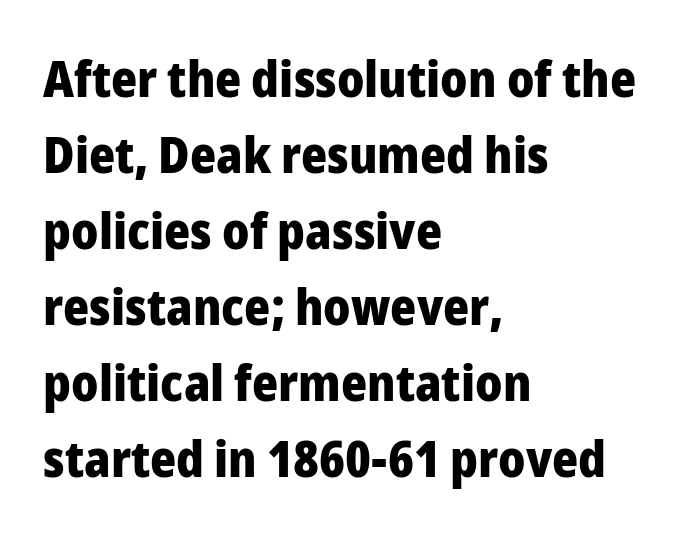
The image shows 50 px heavy sans-serif type, upright; set left-aligned, normal line spacing (1.52x), normal letter spacing, not underlined; low stroke contrast and a medium x-height.
